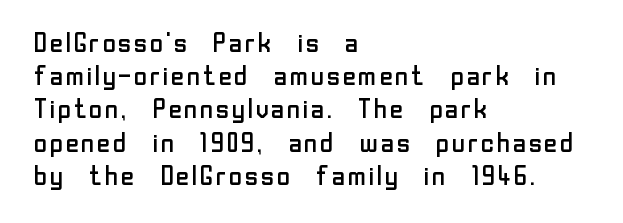
The image shows 27 px text type, upright; set left-aligned, line spacing 1.23x, normal letter spacing, not underlined.
